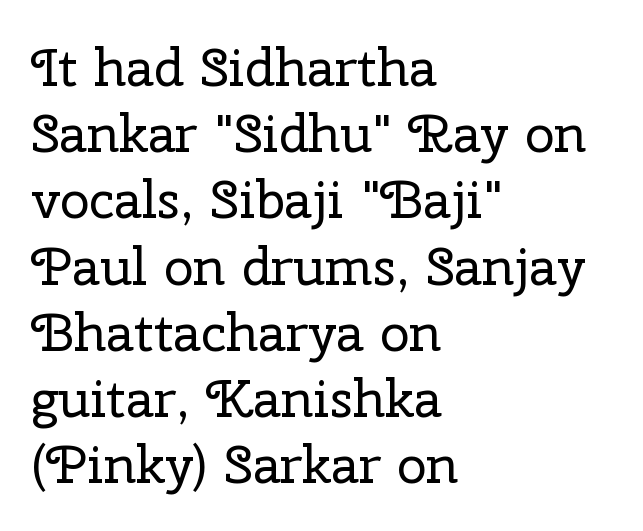
Leading: standard. Note the varied advance widths — an 'i' is clearly narrower than an 'm'. Stroke terminals: seriffed. Underlining? Definitely not there.
